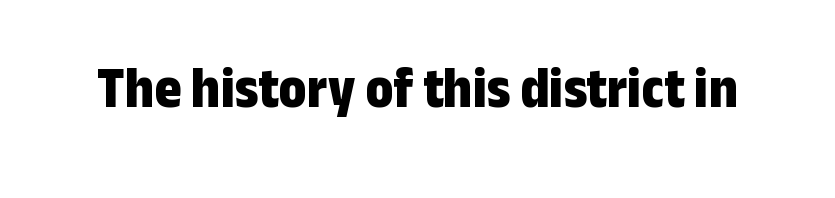
Q: Is the text bold? A: Yes.
Q: Is the text italic (slanted)? A: No, it is upright.
Q: Is the typeface a serif or a sans-serif typeface? A: Sans-serif.
Q: Is the text underlined? A: No.
Q: Is the spacing between letters normal or unusually wide? A: Normal.
Q: Width (condensed, normal, or wide)? A: Condensed.
Q: Stroke contrast? A: Low.
Q: x-height? A: Medium.
Q: Monospaced? A: No.
